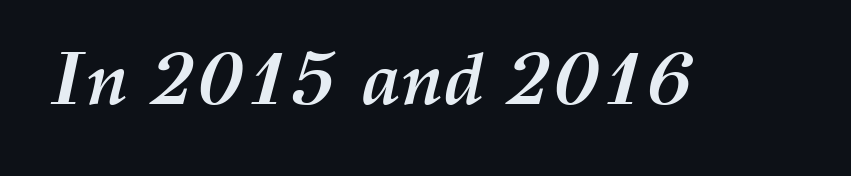
The image shows 74 px semibold type, italic (leaning right); set normal letter spacing, not underlined; medium stroke contrast and a medium x-height.
